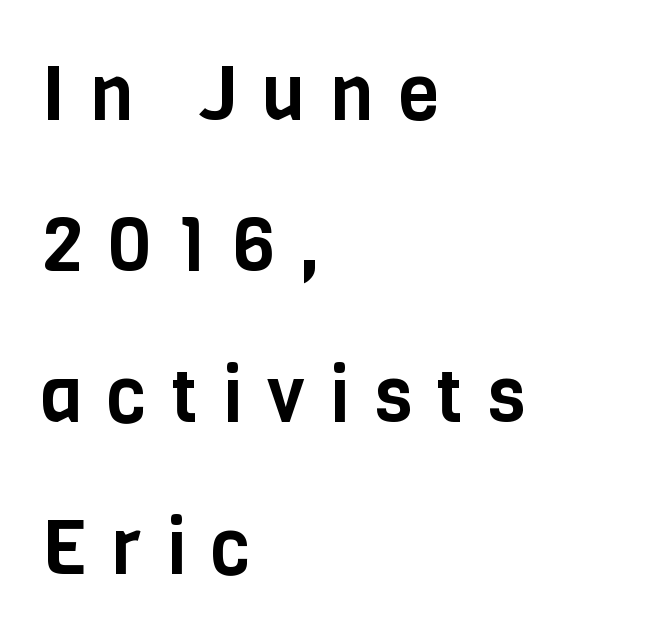
Q: Is the text italic (slanted)? A: No, it is upright.
Q: Is the typeface a serif or a sans-serif typeface? A: Sans-serif.
Q: Is the text underlined? A: No.
Q: How is the paragraph aligned? A: Left-aligned.
Q: Is the spacing between letters normal or unusually wide? A: Unusually wide.
Q: Is the spacing between lines tight, normal or loose? A: Loose.
Q: Width (condensed, normal, or wide)? A: Condensed.
Q: Stroke contrast? A: Low.
Q: x-height? A: Large.
Q: Monospaced? A: No.
